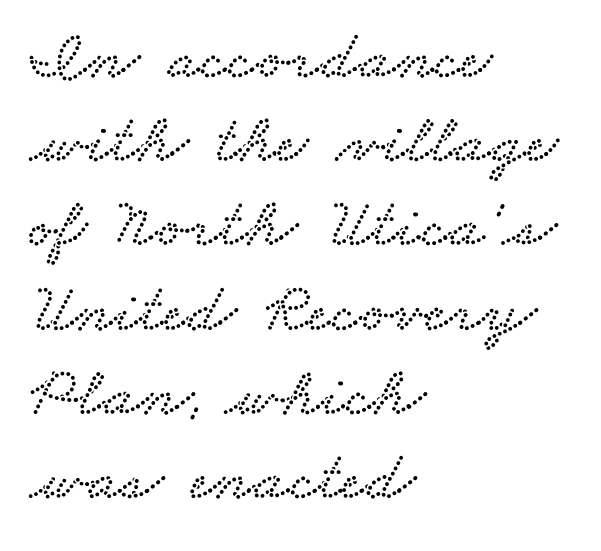
The image shows 69 px wide serif type; set left-aligned, line spacing 1.22x, normal letter spacing, not underlined; low stroke contrast and a small x-height.
